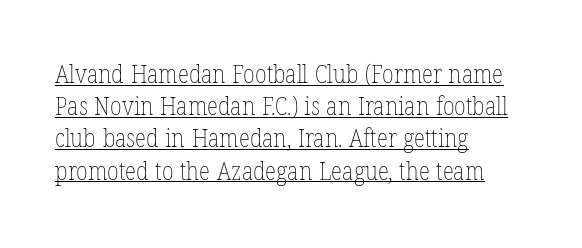
{"italic": "no", "bold": "no", "underline": "yes", "align": "left", "line_spacing_ratio": 1.24, "letter_spacing": "normal", "letter_spacing_em": 0.0, "glyph_px": 26}
